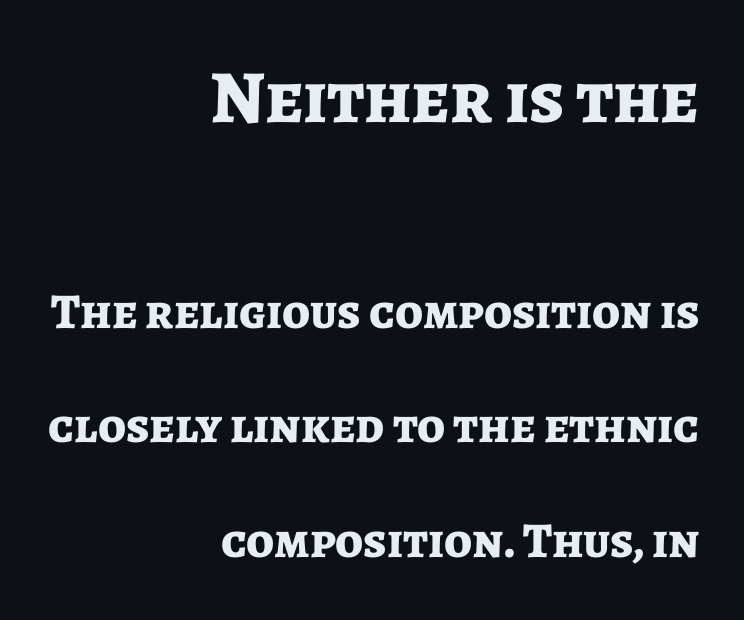
{"serif": "no", "italic": "no", "bold": "yes", "weight": "bold", "width": "normal", "stroke_contrast": "low", "x_height": "medium", "monospaced": "no", "underline": "no", "align": "right", "line_spacing": "loose", "line_spacing_ratio": 2.29, "letter_spacing": "normal", "letter_spacing_em": 0.0, "larger_block": "first", "size_ratio": 1.5, "glyph_px": 75}
